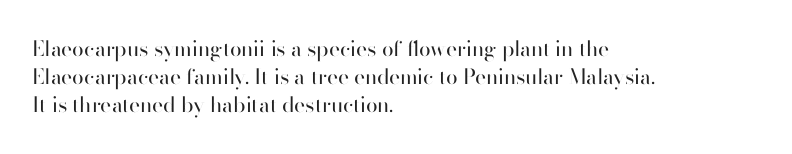
{"italic": "no", "bold": "no", "underline": "no", "align": "left", "line_spacing": "normal", "line_spacing_ratio": 1.34, "letter_spacing": "normal", "letter_spacing_em": 0.0, "glyph_px": 21}
